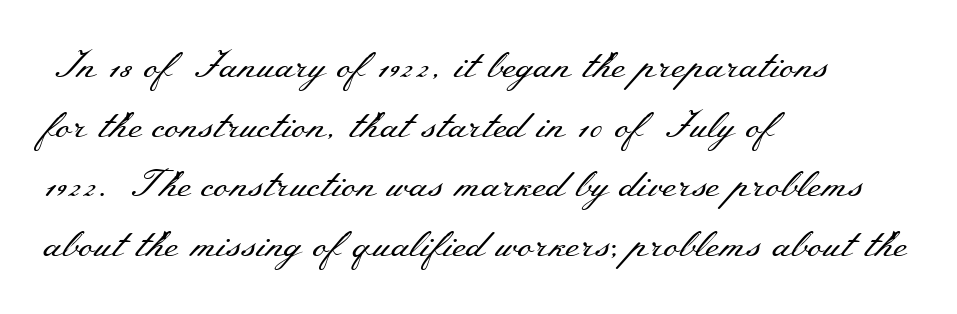
Q: Is the text bold? A: No.
Q: Is the text italic (slanted)? A: Yes.
Q: Is the typeface a serif or a sans-serif typeface? A: Serif.
Q: Is the text underlined? A: No.
Q: How is the paragraph aligned? A: Left-aligned.
Q: Is the spacing between letters normal or unusually wide? A: Normal.
Q: Is the spacing between lines tight, normal or loose? A: Normal.
Q: Width (condensed, normal, or wide)? A: Wide.
Q: Stroke contrast? A: Medium.
Q: x-height? A: Small.
Q: Monospaced? A: No.
